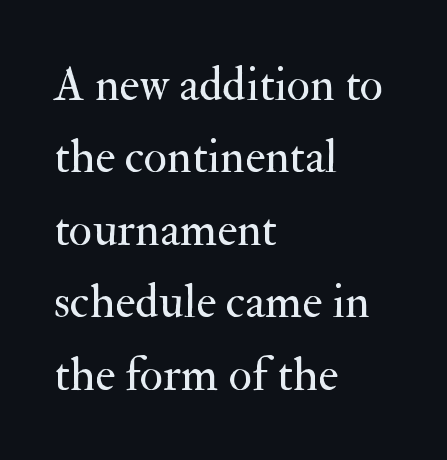
Q: Is the text bold? A: No.
Q: Is the text italic (slanted)? A: No, it is upright.
Q: Is the typeface a serif or a sans-serif typeface? A: Serif.
Q: Is the text underlined? A: No.
Q: How is the paragraph aligned? A: Left-aligned.
Q: Is the spacing between letters normal or unusually wide? A: Normal.
Q: Is the spacing between lines tight, normal or loose? A: Normal.
Q: Width (condensed, normal, or wide)? A: Normal.
Q: Stroke contrast? A: Medium.
Q: x-height? A: Small.
Q: Monospaced? A: No.
